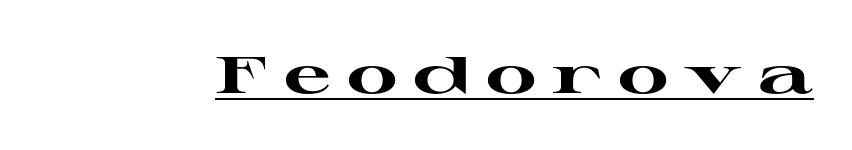
The image shows 52 px heavy, wide serif type, upright; set unusually wide letter spacing (+0.31 em), underlined; high stroke contrast and a medium x-height.
